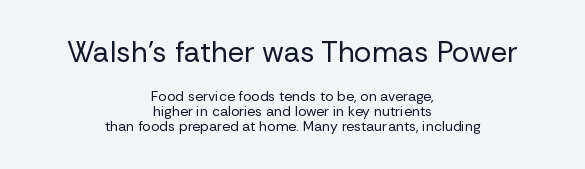
Q: Is the text bold? A: No.
Q: Is the text italic (slanted)? A: No, it is upright.
Q: Is the typeface a serif or a sans-serif typeface? A: Sans-serif.
Q: Is the text underlined? A: No.
Q: How is the paragraph aligned? A: Centered.
Q: Is the spacing between letters normal or unusually wide? A: Normal.
Q: Is the spacing between lines tight, normal or loose? A: Tight.
Q: Which block of text is set in a larger size, the first (top) or the second (bottom)? A: The first (top) one.
Q: Width (condensed, normal, or wide)? A: Normal.
Q: Stroke contrast? A: Low.
Q: x-height? A: Medium.
Q: Monospaced? A: No.
